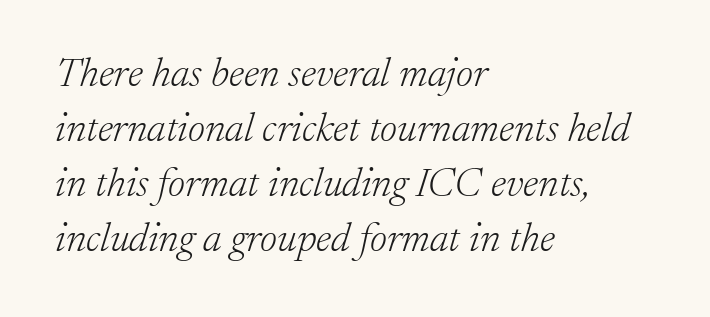
The image shows 41 px light serif type, italic (leaning right); set left-aligned, normal line spacing (1.34x), normal letter spacing, not underlined; low stroke contrast and a medium x-height.
